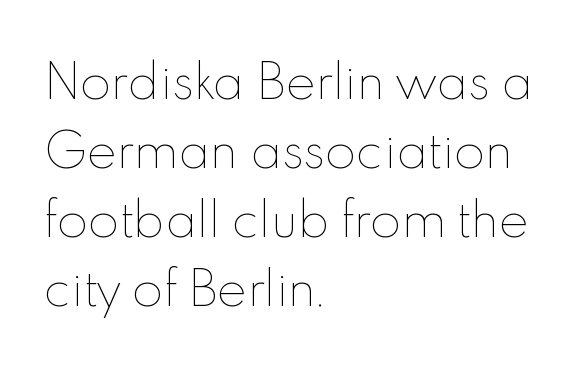
Q: Is the text bold? A: No.
Q: Is the text italic (slanted)? A: No, it is upright.
Q: Is the text underlined? A: No.
Q: How is the paragraph aligned? A: Left-aligned.
Q: Is the spacing between letters normal or unusually wide? A: Normal.
Q: Is the spacing between lines tight, normal or loose? A: Normal.
Q: Width (condensed, normal, or wide)? A: Normal.
Q: x-height? A: Small.
Q: Monospaced? A: No.
